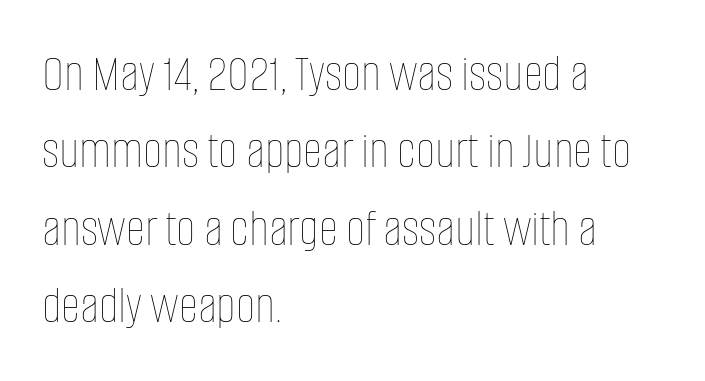
{"italic": "no", "bold": "no", "weight": "thin", "width": "condensed", "stroke_contrast": "low", "x_height": "large", "monospaced": "no", "underline": "no", "align": "left", "line_spacing": "normal", "line_spacing_ratio": 1.46, "letter_spacing": "normal", "letter_spacing_em": 0.0, "glyph_px": 53}
